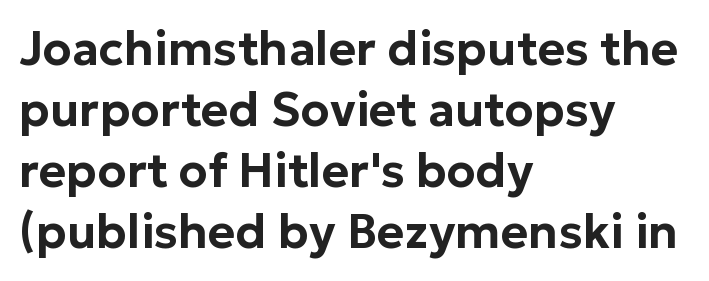
Anything drawn beneath the words? Only blank space. Successive baselines arrive at the customary interval. Alignment: flush left. Vertical strokes here are truly vertical. You could not count columns in this text — the font is proportionally spaced. This is sans-serif lettering, the kind often seen on screens and signage.
